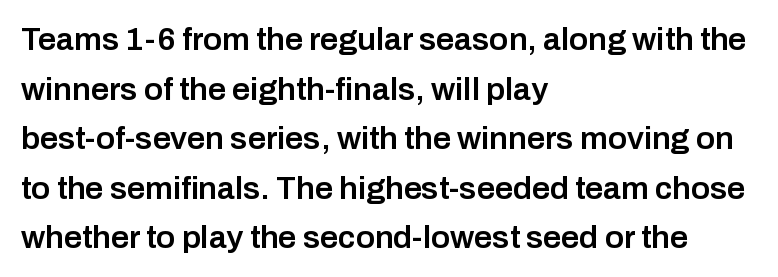
Q: Is the text bold? A: Semi-bold.
Q: Is the text italic (slanted)? A: No, it is upright.
Q: Is the typeface a serif or a sans-serif typeface? A: Sans-serif.
Q: Is the text underlined? A: No.
Q: How is the paragraph aligned? A: Left-aligned.
Q: Is the spacing between letters normal or unusually wide? A: Normal.
Q: Is the spacing between lines tight, normal or loose? A: Normal.
Q: Width (condensed, normal, or wide)? A: Normal.
Q: Stroke contrast? A: Low.
Q: x-height? A: Medium.
Q: Monospaced? A: No.
